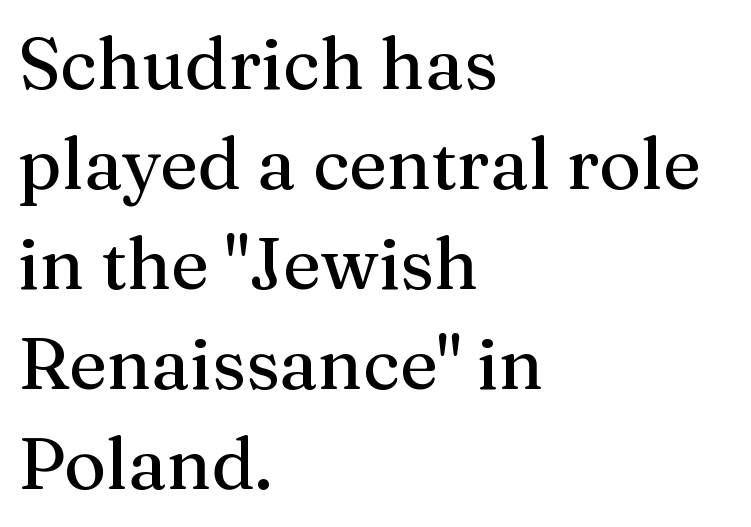
{"serif": "yes", "italic": "no", "width": "normal", "stroke_contrast": "medium", "x_height": "medium", "monospaced": "no", "underline": "no", "align": "left", "line_spacing": "normal", "line_spacing_ratio": 1.39, "letter_spacing": "normal", "letter_spacing_em": 0.0, "glyph_px": 72}
